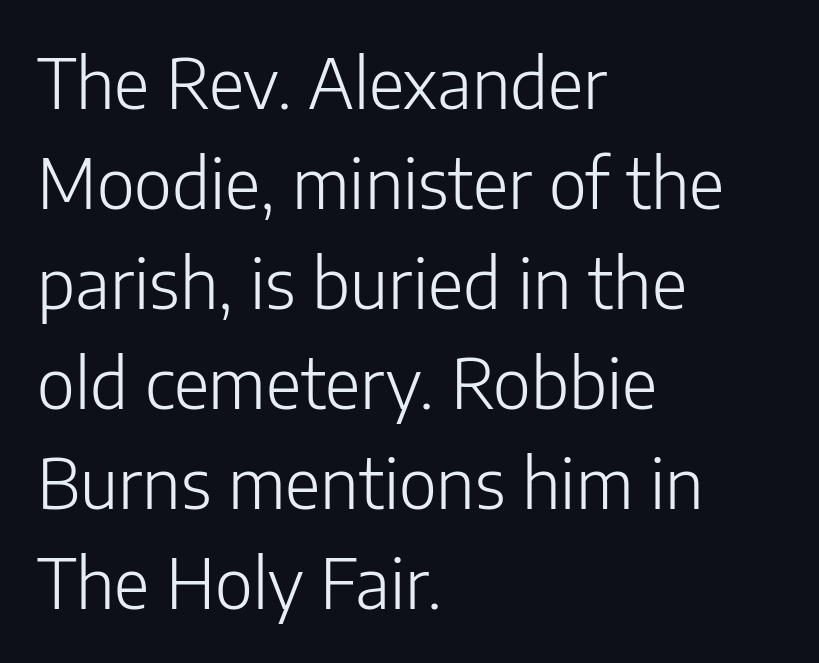
{"serif": "no", "italic": "no", "bold": "no", "weight": "light", "width": "normal", "stroke_contrast": "low", "x_height": "medium", "monospaced": "no", "underline": "no", "align": "left", "line_spacing": "normal", "line_spacing_ratio": 1.45, "letter_spacing": "normal", "letter_spacing_em": 0.0, "glyph_px": 69}
